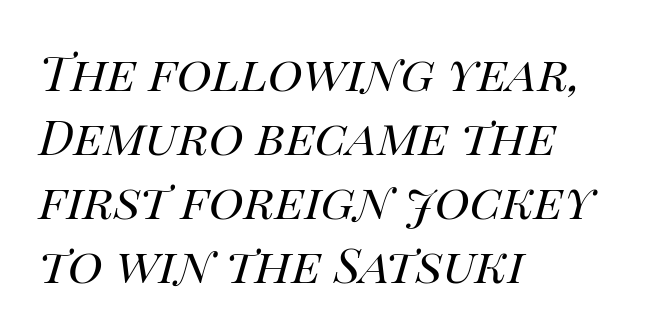
{"italic": "yes", "lean": "right", "slant_degrees": 14, "bold": "no", "weight": "regular", "width": "normal", "stroke_contrast": "high", "x_height": "large", "monospaced": "no", "underline": "no", "align": "left", "line_spacing": "normal", "line_spacing_ratio": 1.33, "letter_spacing": "normal", "letter_spacing_em": 0.0, "glyph_px": 48}
